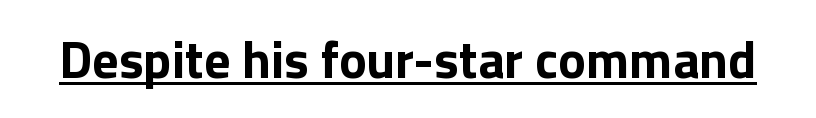
{"serif": "no", "italic": "no", "bold": "yes", "weight": "bold", "width": "normal", "stroke_contrast": "low", "x_height": "medium", "monospaced": "no", "underline": "yes", "letter_spacing": "normal", "letter_spacing_em": 0.0, "glyph_px": 52}
